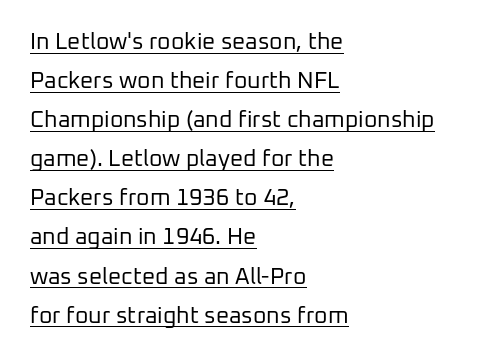
Q: Is the text bold? A: No.
Q: Is the text italic (slanted)? A: No, it is upright.
Q: Is the text underlined? A: Yes.
Q: How is the paragraph aligned? A: Left-aligned.
Q: Is the spacing between letters normal or unusually wide? A: Normal.
Q: Is the spacing between lines tight, normal or loose? A: Normal.
